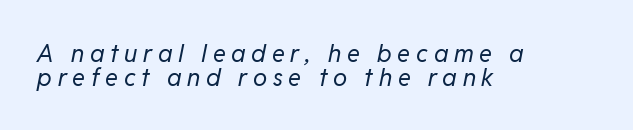
The image shows 24 px text type, italic (leaning right); set left-aligned, tight line spacing (0.99x), unusually wide letter spacing (+0.24 em), not underlined.
